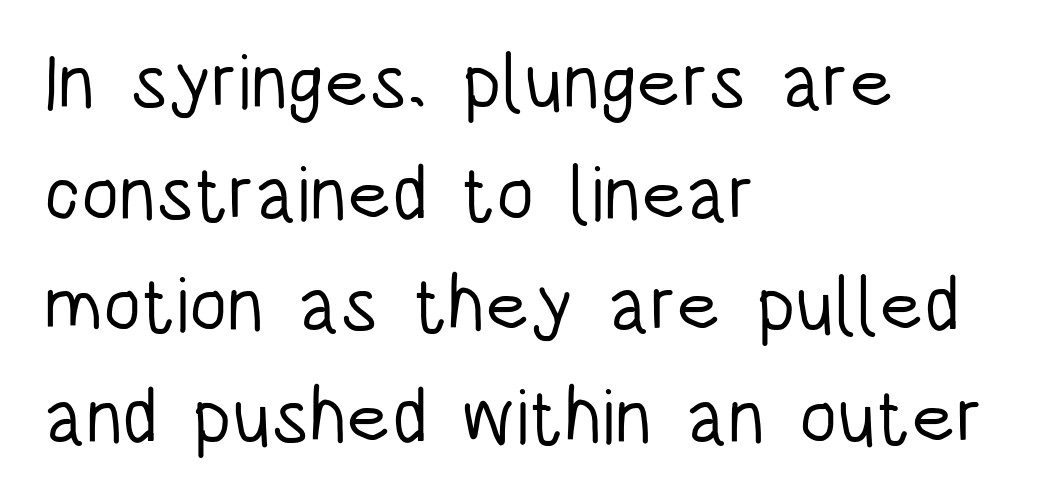
{"serif": "no", "italic": "no", "bold": "no", "weight": "light", "width": "condensed", "stroke_contrast": "low", "x_height": "large", "monospaced": "no", "underline": "no", "align": "left", "line_spacing": "normal", "line_spacing_ratio": 1.45, "letter_spacing": "normal", "letter_spacing_em": 0.0, "glyph_px": 77}
